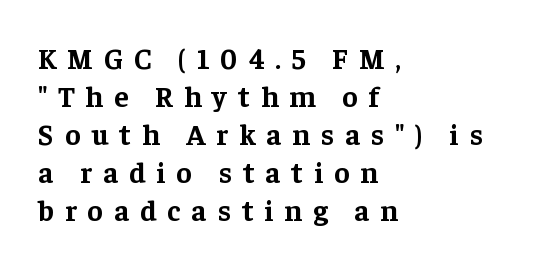
Q: Is the text bold? A: Yes.
Q: Is the text italic (slanted)? A: No, it is upright.
Q: Is the typeface a serif or a sans-serif typeface? A: Serif.
Q: Is the text underlined? A: No.
Q: How is the paragraph aligned? A: Left-aligned.
Q: Is the spacing between letters normal or unusually wide? A: Unusually wide.
Q: Is the spacing between lines tight, normal or loose? A: Normal.
Q: Width (condensed, normal, or wide)? A: Normal.
Q: Stroke contrast? A: Low.
Q: x-height? A: Medium.
Q: Monospaced? A: No.
